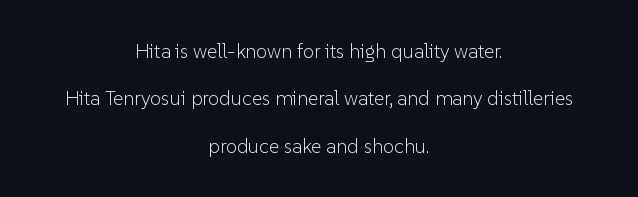
{"italic": "no", "bold": "no", "underline": "no", "align": "center", "line_spacing": "loose", "line_spacing_ratio": 2.37, "letter_spacing": "normal", "letter_spacing_em": 0.0, "glyph_px": 20}
